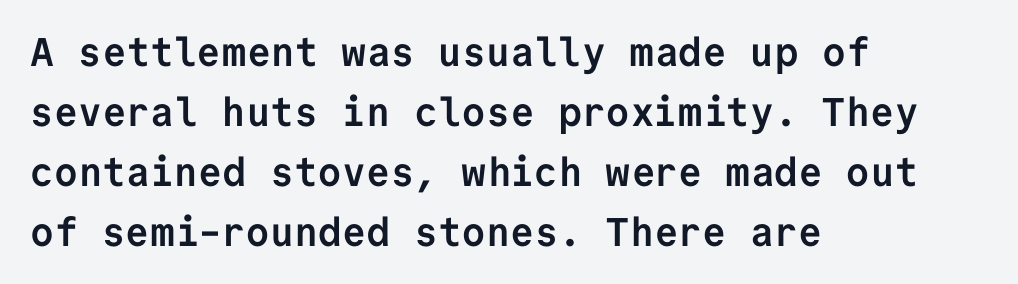
Q: Is the text bold? A: Yes.
Q: Is the text italic (slanted)? A: No, it is upright.
Q: Is the typeface a serif or a sans-serif typeface? A: Sans-serif.
Q: Is the text underlined? A: No.
Q: How is the paragraph aligned? A: Left-aligned.
Q: Is the spacing between letters normal or unusually wide? A: Normal.
Q: Is the spacing between lines tight, normal or loose? A: Normal.
Q: Width (condensed, normal, or wide)? A: Normal.
Q: Stroke contrast? A: Low.
Q: x-height? A: Medium.
Q: Monospaced? A: Yes.
